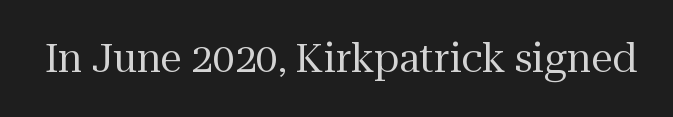
Q: Is the text bold? A: No.
Q: Is the text italic (slanted)? A: No, it is upright.
Q: Is the typeface a serif or a sans-serif typeface? A: Serif.
Q: Is the text underlined? A: No.
Q: Is the spacing between letters normal or unusually wide? A: Normal.
Q: Width (condensed, normal, or wide)? A: Normal.
Q: Stroke contrast? A: Medium.
Q: x-height? A: Medium.
Q: Monospaced? A: No.
